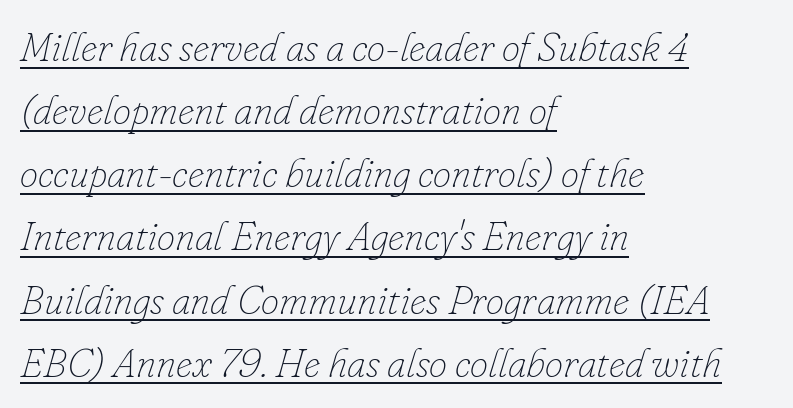
{"italic": "yes", "lean": "right", "slant_degrees": 16, "bold": "no", "weight": "thin", "width": "normal", "stroke_contrast": "low", "x_height": "small", "monospaced": "no", "underline": "yes", "align": "left", "line_spacing": "normal", "line_spacing_ratio": 1.54, "letter_spacing": "normal", "letter_spacing_em": 0.0, "glyph_px": 41}
